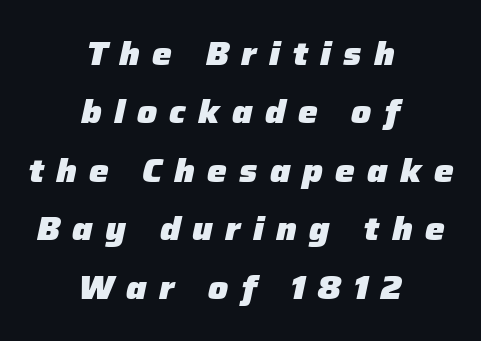
The image shows 33 px heavy type, italic (leaning right); set centered, line spacing 1.77x, unusually wide letter spacing (+0.37 em), not underlined; low stroke contrast and a medium x-height.
